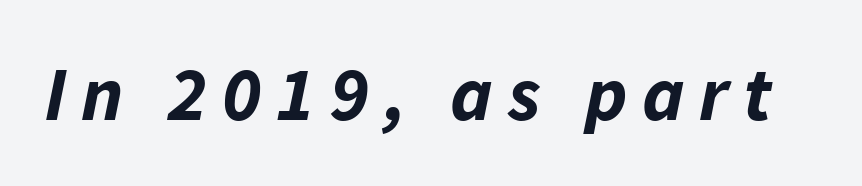
Descenders hang freely into open space. Emphasis-style slanted type is in use. Heft: maximum for text — a bold. The face used here is proportionally spaced, like ordinary book or web type.
